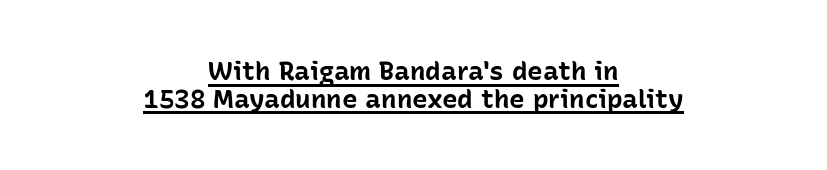
Underlining? Definitely there. Every character sits straight up, as roman type does. The leading is snug, giving the passage a crowded texture. The type is set solid horizontally, with unmodified tracking. The text block is weighted toward neither margin, spreading evenly from the middle.
